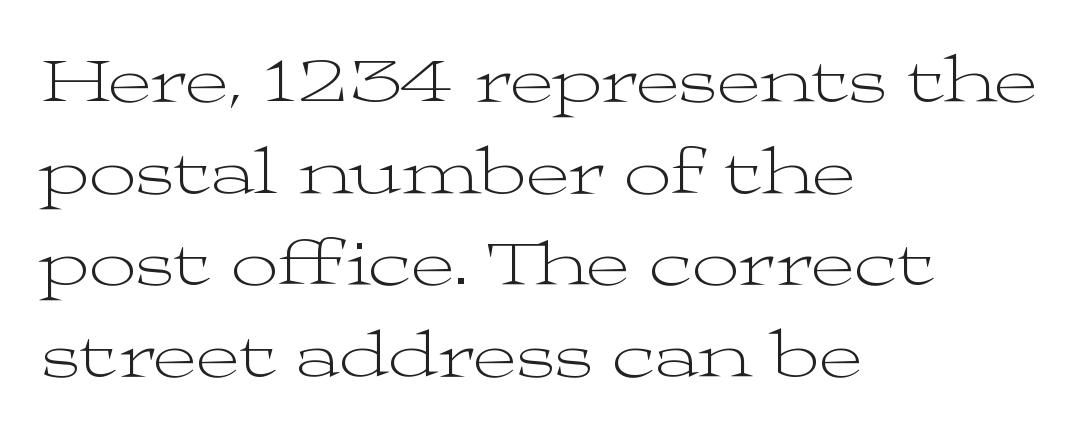
{"serif": "yes", "italic": "no", "bold": "no", "weight": "light", "width": "wide", "stroke_contrast": "medium", "x_height": "medium", "monospaced": "no", "underline": "no", "align": "left", "line_spacing": "normal", "line_spacing_ratio": 1.39, "letter_spacing": "normal", "letter_spacing_em": 0.0, "glyph_px": 66}
